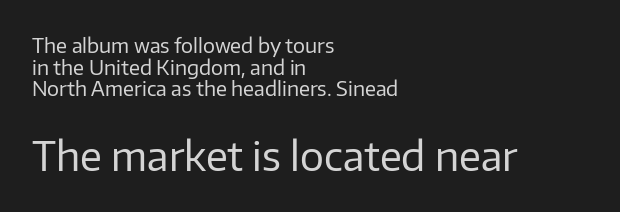
Q: Is the text bold? A: No.
Q: Is the text italic (slanted)? A: No, it is upright.
Q: Is the typeface a serif or a sans-serif typeface? A: Sans-serif.
Q: Is the text underlined? A: No.
Q: How is the paragraph aligned? A: Left-aligned.
Q: Is the spacing between letters normal or unusually wide? A: Normal.
Q: Is the spacing between lines tight, normal or loose? A: Tight.
Q: Which block of text is set in a larger size, the first (top) or the second (bottom)? A: The second (bottom) one.
Q: Width (condensed, normal, or wide)? A: Normal.
Q: Stroke contrast? A: Low.
Q: x-height? A: Medium.
Q: Monospaced? A: No.
